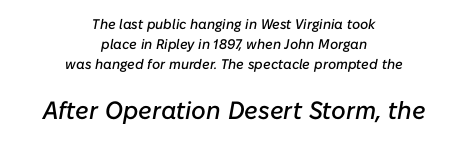
The image shows 25 px text type, italic (leaning right); set centered, normal line spacing (1.44x), normal letter spacing, not underlined; the second (bottom) block is 1.79x larger.
